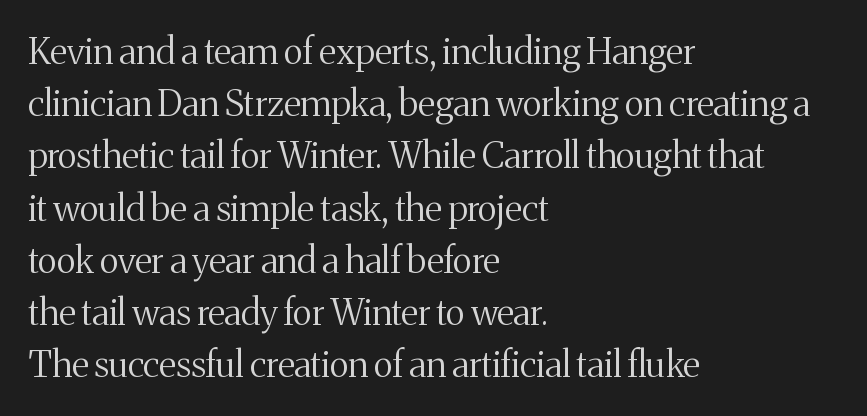
The image shows 36 px regular-weight serif type, upright; set left-aligned, normal line spacing (1.45x), normal letter spacing, not underlined; medium stroke contrast and a medium x-height.
